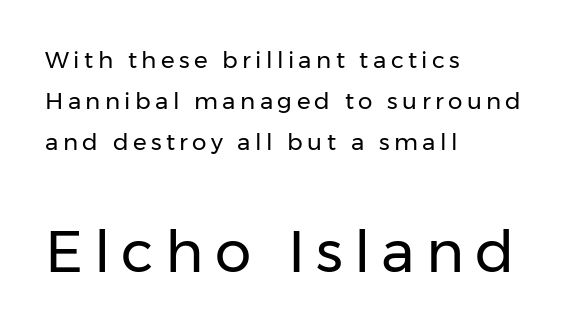
{"serif": "no", "italic": "no", "bold": "no", "weight": "regular", "width": "normal", "stroke_contrast": "low", "x_height": "medium", "monospaced": "no", "underline": "no", "align": "left", "line_spacing_ratio": 1.79, "larger_block": "second", "size_ratio": 2.52, "glyph_px": 58}
